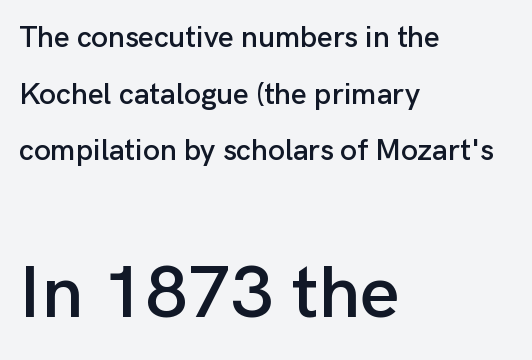
Q: Is the text italic (slanted)? A: No, it is upright.
Q: Is the typeface a serif or a sans-serif typeface? A: Sans-serif.
Q: Is the text underlined? A: No.
Q: How is the paragraph aligned? A: Left-aligned.
Q: Is the spacing between letters normal or unusually wide? A: Normal.
Q: Which block of text is set in a larger size, the first (top) or the second (bottom)? A: The second (bottom) one.
Q: Width (condensed, normal, or wide)? A: Normal.
Q: Stroke contrast? A: Low.
Q: x-height? A: Medium.
Q: Monospaced? A: No.
